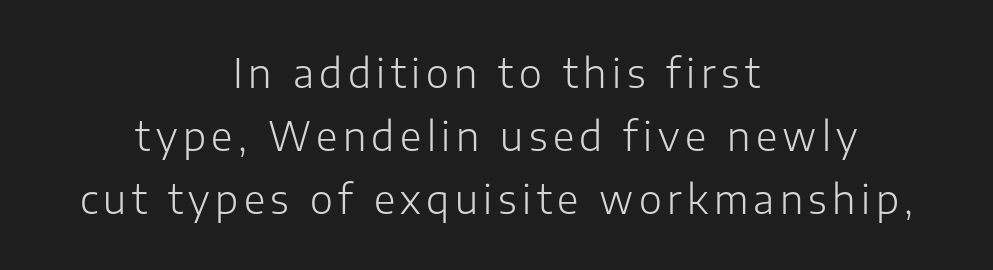
{"serif": "no", "italic": "no", "bold": "no", "weight": "light", "width": "normal", "stroke_contrast": "low", "x_height": "medium", "monospaced": "no", "underline": "no", "align": "center", "line_spacing": "normal", "line_spacing_ratio": 1.61, "glyph_px": 39}
